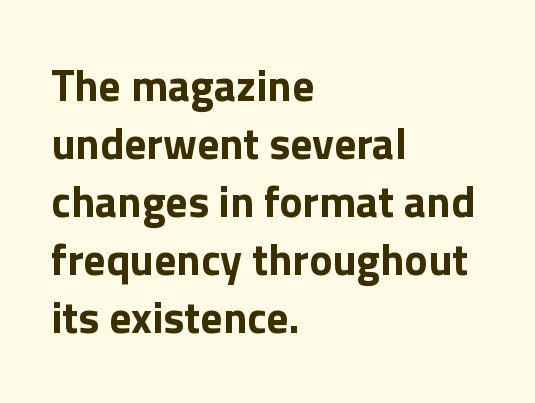
Q: Is the text bold? A: Yes.
Q: Is the text italic (slanted)? A: No, it is upright.
Q: Is the typeface a serif or a sans-serif typeface? A: Sans-serif.
Q: Is the text underlined? A: No.
Q: How is the paragraph aligned? A: Left-aligned.
Q: Is the spacing between letters normal or unusually wide? A: Normal.
Q: Is the spacing between lines tight, normal or loose? A: Normal.
Q: Width (condensed, normal, or wide)? A: Normal.
Q: x-height? A: Medium.
Q: Monospaced? A: No.
